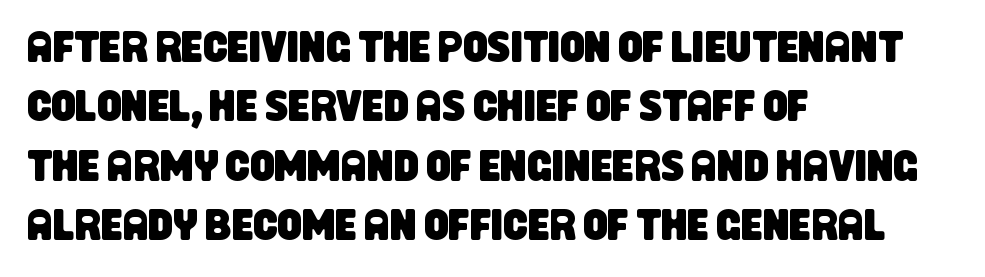
{"serif": "no", "width": "condensed", "stroke_contrast": "low", "x_height": "large", "monospaced": "no", "underline": "no", "align": "left", "line_spacing": "normal", "line_spacing_ratio": 1.38, "letter_spacing": "normal", "letter_spacing_em": 0.0, "glyph_px": 43}
